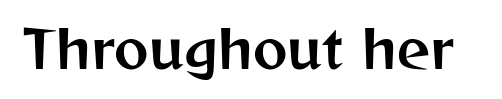
{"serif": "no", "italic": "no", "width": "normal", "stroke_contrast": "medium", "x_height": "medium", "monospaced": "no", "underline": "no", "letter_spacing": "normal", "letter_spacing_em": 0.0, "glyph_px": 52}
